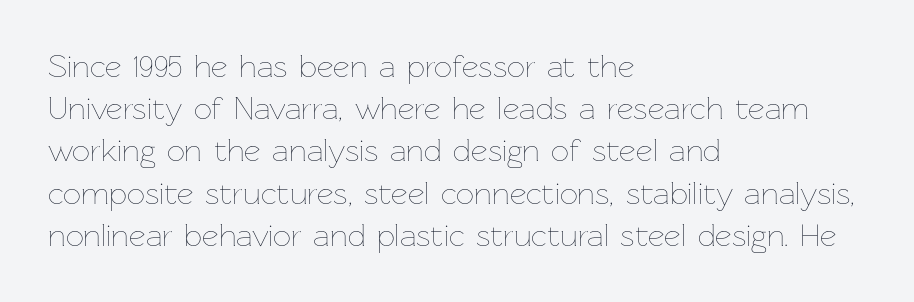
The image shows 32 px thin type, upright; set left-aligned, normal line spacing (1.32x), normal letter spacing, not underlined; low stroke contrast and a medium x-height.
